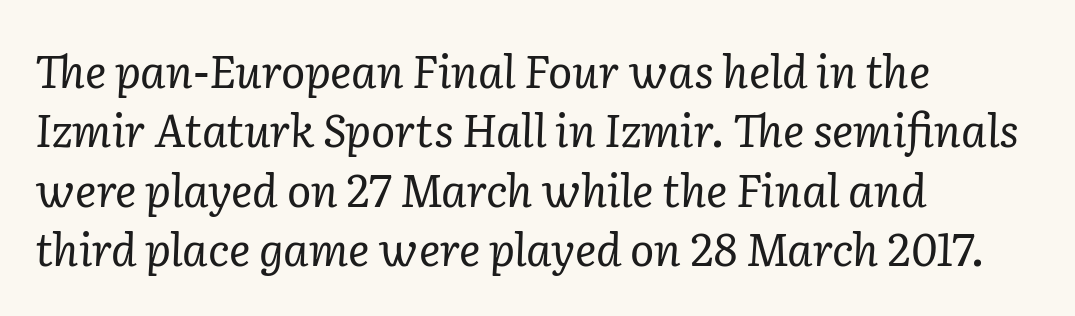
Q: Is the text bold? A: No.
Q: Is the text italic (slanted)? A: Yes, it leans right by about 2 degrees.
Q: Is the typeface a serif or a sans-serif typeface? A: Serif.
Q: Is the text underlined? A: No.
Q: How is the paragraph aligned? A: Left-aligned.
Q: Is the spacing between letters normal or unusually wide? A: Normal.
Q: Is the spacing between lines tight, normal or loose? A: Normal.
Q: Width (condensed, normal, or wide)? A: Normal.
Q: Stroke contrast? A: Low.
Q: x-height? A: Medium.
Q: Monospaced? A: No.
